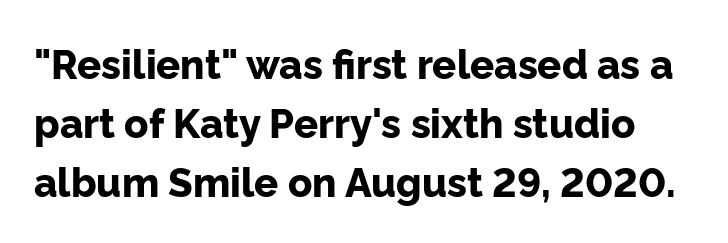
The image shows 40 px bold sans-serif type, upright; set normal line spacing (1.48x), normal letter spacing, not underlined; low stroke contrast and a medium x-height.
